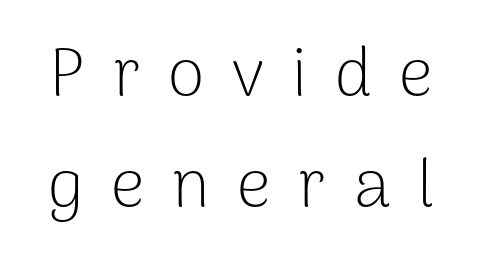
Q: Is the text bold? A: No.
Q: Is the text italic (slanted)? A: No, it is upright.
Q: Is the typeface a serif or a sans-serif typeface? A: Sans-serif.
Q: Is the text underlined? A: No.
Q: Is the spacing between letters normal or unusually wide? A: Unusually wide.
Q: Is the spacing between lines tight, normal or loose? A: Normal.
Q: Width (condensed, normal, or wide)? A: Normal.
Q: Stroke contrast? A: Low.
Q: x-height? A: Medium.
Q: Monospaced? A: No.
